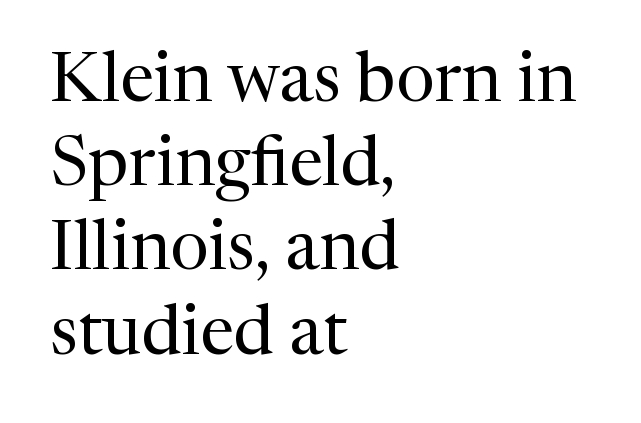
{"serif": "yes", "italic": "no", "bold": "no", "weight": "regular", "width": "normal", "stroke_contrast": "medium", "x_height": "medium", "monospaced": "no", "underline": "no", "align": "left", "line_spacing_ratio": 1.22, "letter_spacing": "normal", "letter_spacing_em": 0.0, "glyph_px": 69}
